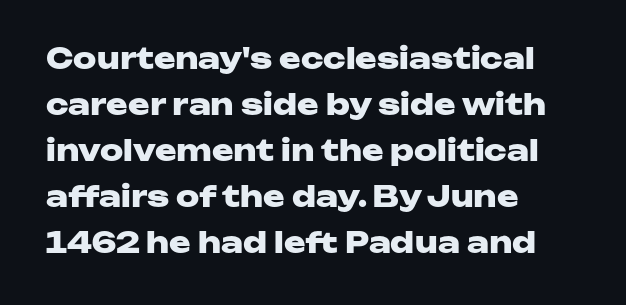
The image shows 29 px heavy, wide sans-serif type, upright; set left-aligned, normal line spacing (1.59x), normal letter spacing, not underlined; low stroke contrast and a medium x-height.
